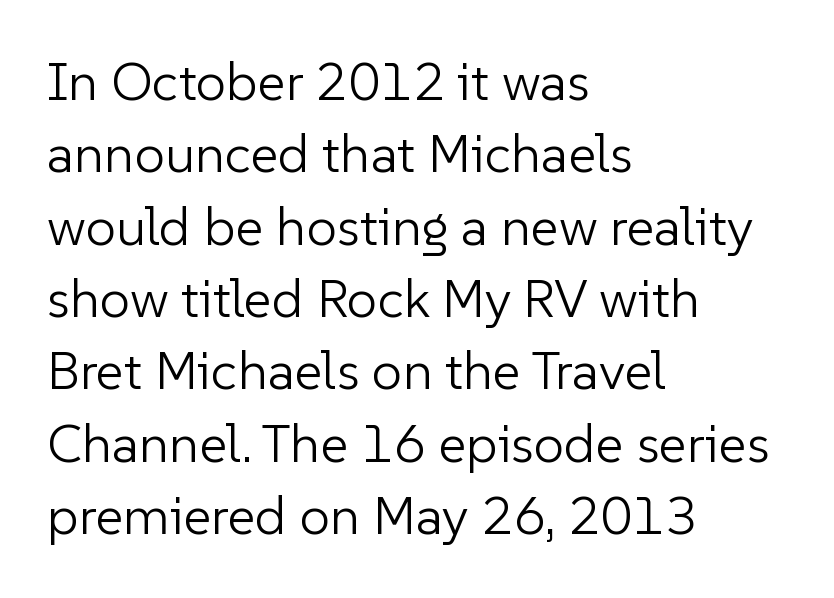
{"serif": "no", "italic": "no", "bold": "no", "weight": "light", "width": "normal", "stroke_contrast": "low", "x_height": "medium", "monospaced": "no", "underline": "no", "align": "left", "line_spacing": "normal", "line_spacing_ratio": 1.34, "letter_spacing": "normal", "letter_spacing_em": 0.0, "glyph_px": 54}
